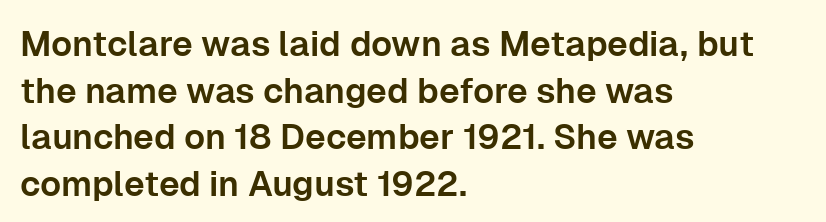
The image shows 35 px sans-serif type, upright; set left-aligned, normal line spacing (1.33x), normal letter spacing, not underlined; low stroke contrast and a medium x-height.
